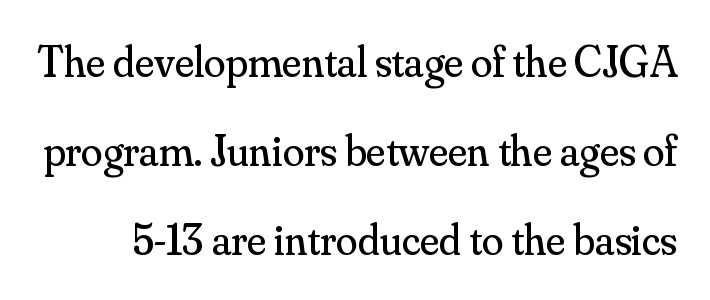
Q: Is the text bold? A: No.
Q: Is the text italic (slanted)? A: No, it is upright.
Q: Is the typeface a serif or a sans-serif typeface? A: Serif.
Q: Is the text underlined? A: No.
Q: Is the spacing between letters normal or unusually wide? A: Normal.
Q: Is the spacing between lines tight, normal or loose? A: Loose.
Q: Width (condensed, normal, or wide)? A: Normal.
Q: Stroke contrast? A: Medium.
Q: x-height? A: Small.
Q: Monospaced? A: No.
